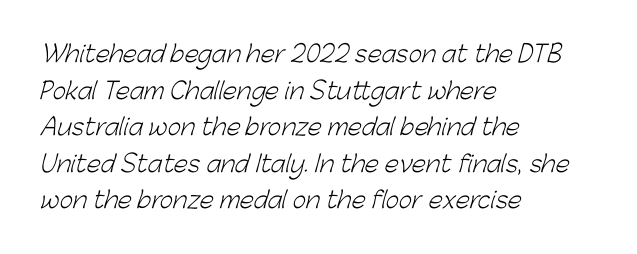
These lines sit exactly where default settings would place them. Teacher's note: observe the even left margin — that is flush-left alignment. Unmarked baselines from the first word to the last. The horizontal fit of the characters is conventional and even. Summary of weight: not heavy and not bold.
